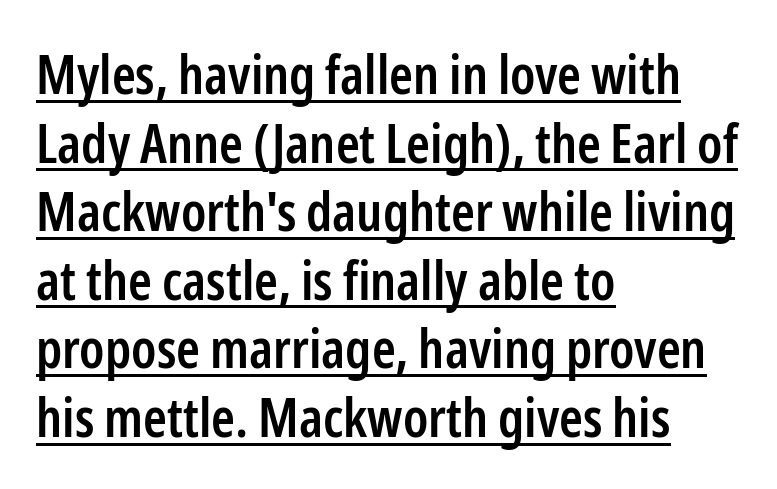
{"serif": "no", "italic": "no", "bold": "semi", "weight": "semibold", "width": "condensed", "stroke_contrast": "low", "x_height": "medium", "monospaced": "no", "underline": "yes", "align": "left", "line_spacing": "normal", "line_spacing_ratio": 1.27, "letter_spacing": "normal", "letter_spacing_em": 0.0, "glyph_px": 54}
